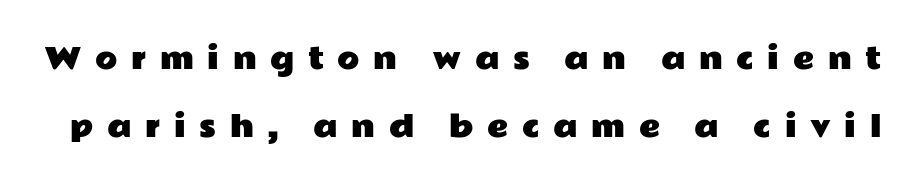
Q: Is the text italic (slanted)? A: No, it is upright.
Q: Is the typeface a serif or a sans-serif typeface? A: Sans-serif.
Q: Is the text underlined? A: No.
Q: Is the spacing between letters normal or unusually wide? A: Unusually wide.
Q: Is the spacing between lines tight, normal or loose? A: Loose.
Q: Width (condensed, normal, or wide)? A: Wide.
Q: Stroke contrast? A: Low.
Q: x-height? A: Medium.
Q: Monospaced? A: No.
